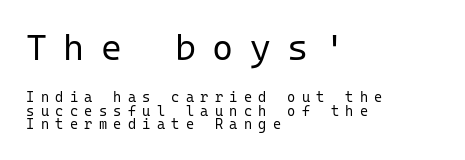
Q: Is the text bold? A: No.
Q: Is the text italic (slanted)? A: No, it is upright.
Q: Is the typeface a serif or a sans-serif typeface? A: Sans-serif.
Q: Is the text underlined? A: No.
Q: How is the paragraph aligned? A: Left-aligned.
Q: Is the spacing between letters normal or unusually wide? A: Unusually wide.
Q: Is the spacing between lines tight, normal or loose? A: Tight.
Q: Which block of text is set in a larger size, the first (top) or the second (bottom)? A: The first (top) one.
Q: Width (condensed, normal, or wide)? A: Normal.
Q: Stroke contrast? A: Low.
Q: x-height? A: Medium.
Q: Monospaced? A: Yes.
